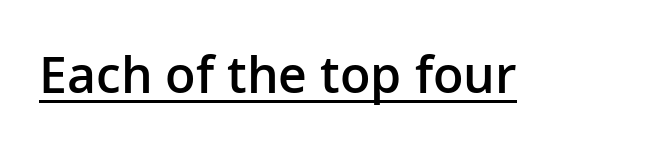
A typesetter would call this proportional, since set widths differ per character. Posture: straight, roman, zero tilt. Look at the stroke-to-counter ratio: somewhat heavy, a semibold. Serifs: no, the terminals of the letterforms are clean. Here the glyphs are tracked normally, forming tight word shapes. A continuous stroke trails under the words, as in a hyperlink.
